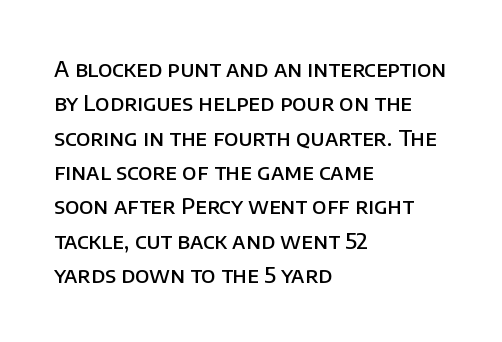
{"italic": "no", "bold": "semi", "underline": "no", "align": "left", "line_spacing": "normal", "line_spacing_ratio": 1.56, "letter_spacing": "normal", "letter_spacing_em": 0.0, "glyph_px": 22}
